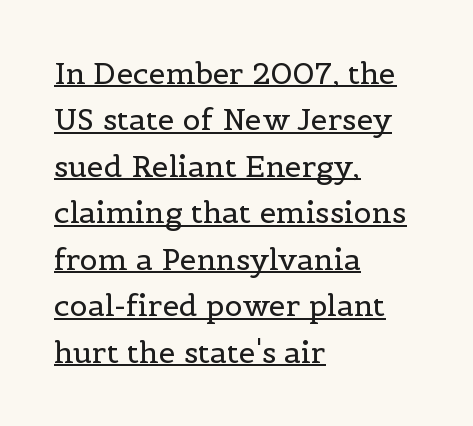
Q: Is the text bold? A: No.
Q: Is the text italic (slanted)? A: No, it is upright.
Q: Is the typeface a serif or a sans-serif typeface? A: Serif.
Q: Is the text underlined? A: Yes.
Q: How is the paragraph aligned? A: Left-aligned.
Q: Is the spacing between letters normal or unusually wide? A: Normal.
Q: Is the spacing between lines tight, normal or loose? A: Normal.
Q: Width (condensed, normal, or wide)? A: Normal.
Q: x-height? A: Medium.
Q: Monospaced? A: No.
